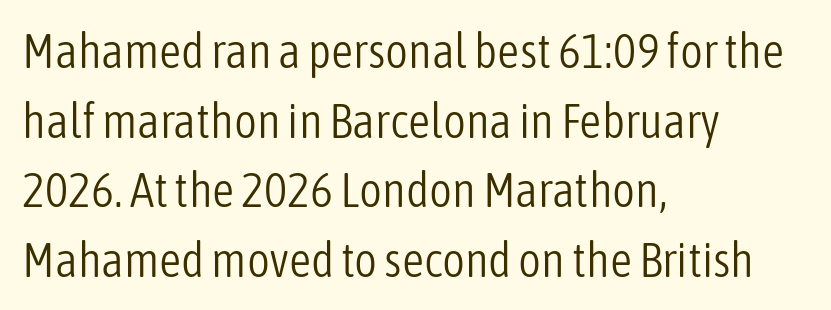
{"serif": "no", "italic": "no", "bold": "no", "weight": "light", "width": "condensed", "stroke_contrast": "low", "x_height": "medium", "monospaced": "no", "underline": "no", "align": "left", "line_spacing": "normal", "line_spacing_ratio": 1.42, "letter_spacing": "normal", "letter_spacing_em": 0.0, "glyph_px": 49}
